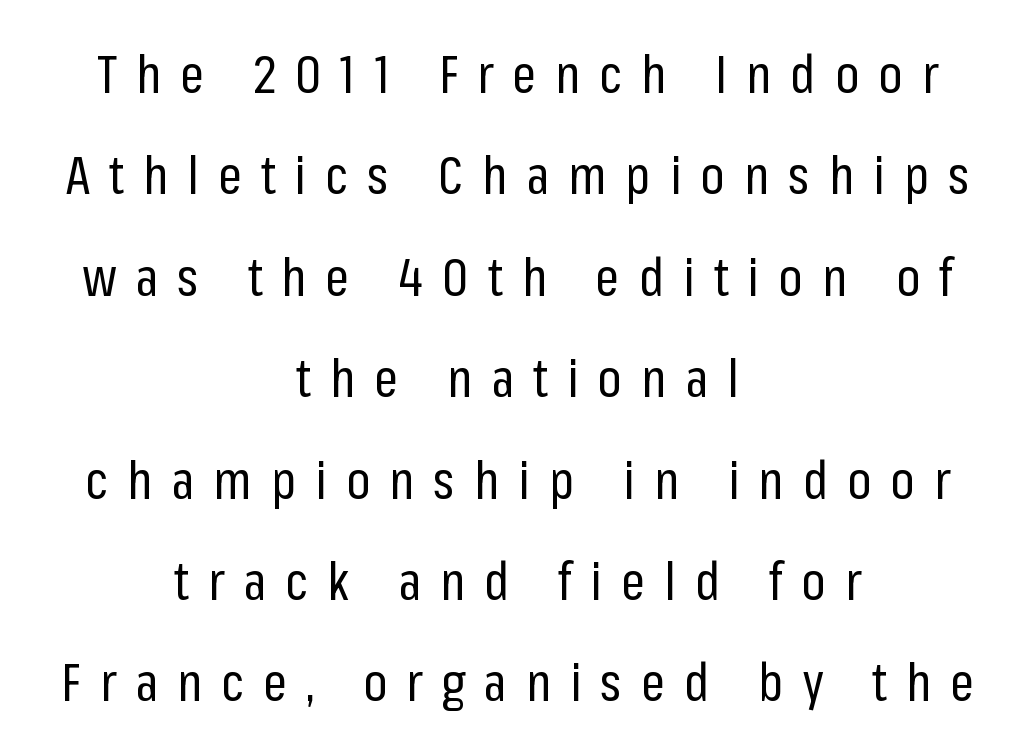
{"serif": "no", "italic": "no", "bold": "no", "weight": "regular", "width": "condensed", "stroke_contrast": "low", "x_height": "medium", "monospaced": "no", "underline": "no", "align": "center", "line_spacing": "loose", "line_spacing_ratio": 1.95, "letter_spacing": "wide", "letter_spacing_em": 0.37, "glyph_px": 52}
